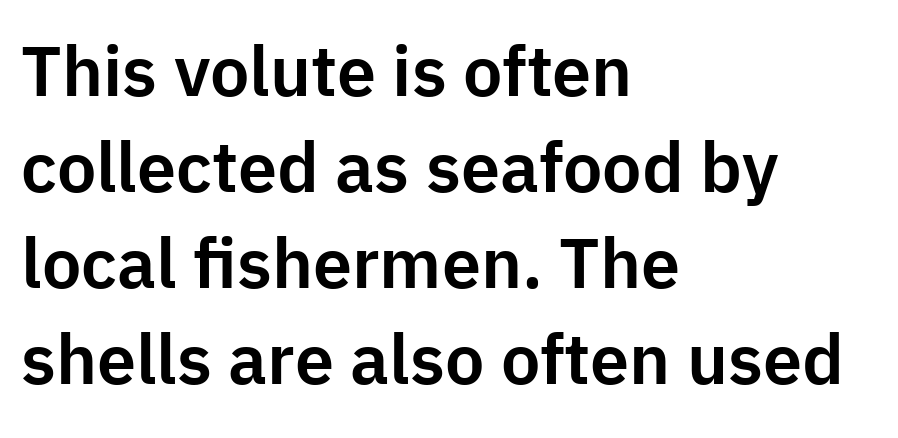
Q: Is the text italic (slanted)? A: No, it is upright.
Q: Is the typeface a serif or a sans-serif typeface? A: Sans-serif.
Q: Is the text underlined? A: No.
Q: How is the paragraph aligned? A: Left-aligned.
Q: Is the spacing between letters normal or unusually wide? A: Normal.
Q: Is the spacing between lines tight, normal or loose? A: Normal.
Q: Width (condensed, normal, or wide)? A: Normal.
Q: Stroke contrast? A: Low.
Q: x-height? A: Medium.
Q: Monospaced? A: No.
